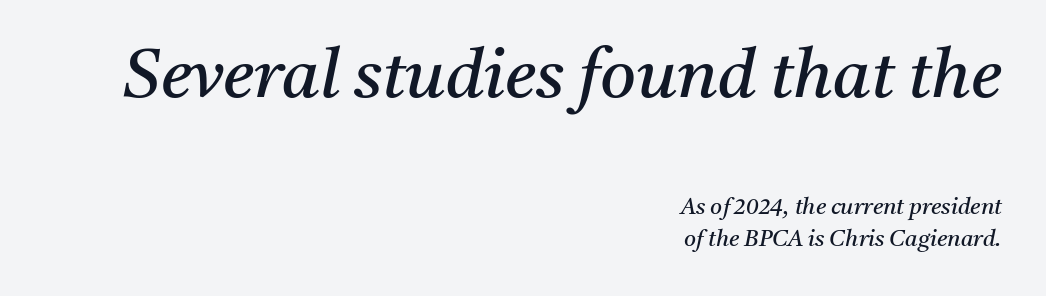
The image shows 69 px regular-weight serif type, italic (leaning right); set right-aligned, normal line spacing (1.4x), normal letter spacing, not underlined; the first (top) block is 3.0x larger; medium stroke contrast and a medium x-height.
